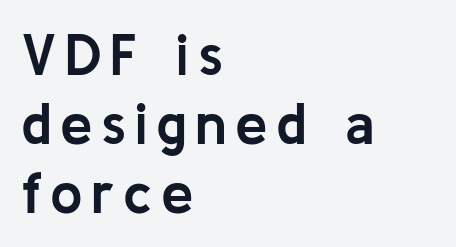
The image shows 58 px semibold sans-serif type, upright; set left-aligned, line spacing 1.19x, not underlined; low stroke contrast and a medium x-height.
